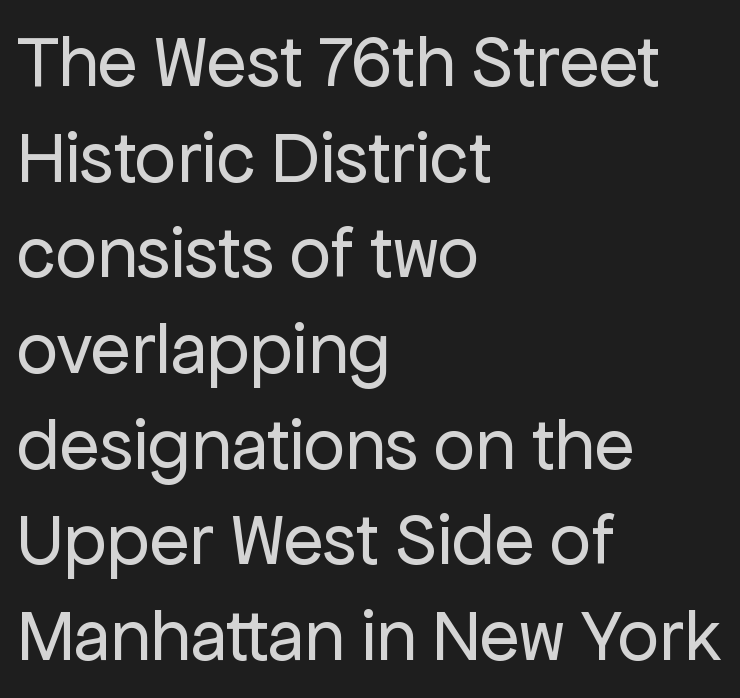
Q: Is the text bold? A: No.
Q: Is the text italic (slanted)? A: No, it is upright.
Q: Is the typeface a serif or a sans-serif typeface? A: Sans-serif.
Q: Is the text underlined? A: No.
Q: How is the paragraph aligned? A: Left-aligned.
Q: Is the spacing between letters normal or unusually wide? A: Normal.
Q: Is the spacing between lines tight, normal or loose? A: Normal.
Q: Width (condensed, normal, or wide)? A: Normal.
Q: Stroke contrast? A: Low.
Q: x-height? A: Medium.
Q: Monospaced? A: No.
